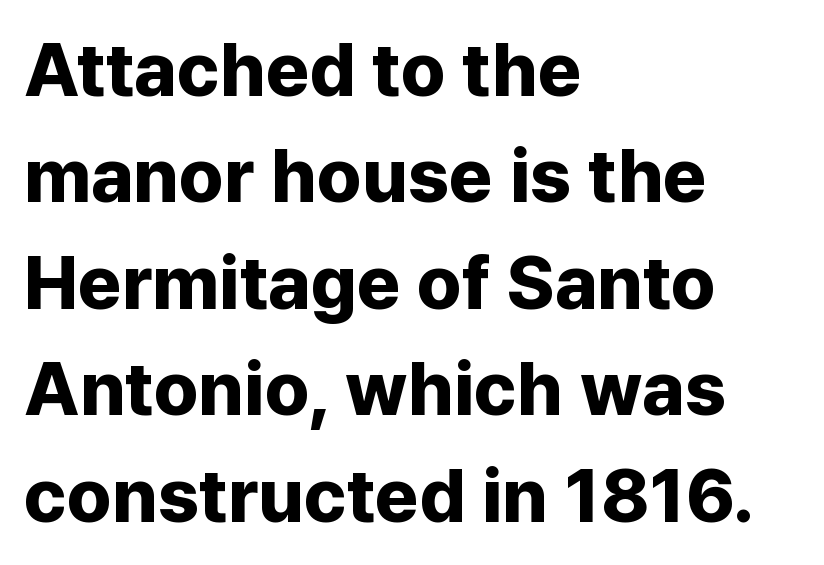
The image shows 75 px bold sans-serif type, upright; set left-aligned, normal line spacing (1.42x), normal letter spacing, not underlined; low stroke contrast and a medium x-height.
